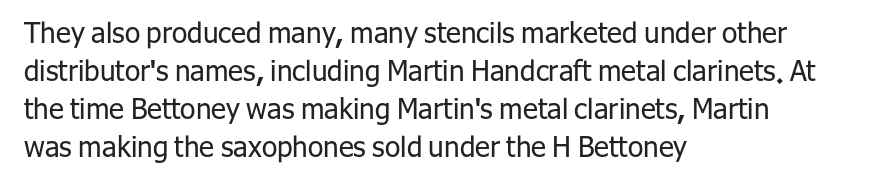
The face used here is rendered with its standard letterfit. Every character sits straight up, as roman type does. Baseline-to-baseline distance is the conventional proportion of letter height. These glyphs show unthickened strokes, regular width or finer. This is sans-serif lettering, the kind often seen on screens and signage. Check the space under the baseline: it is left empty.
